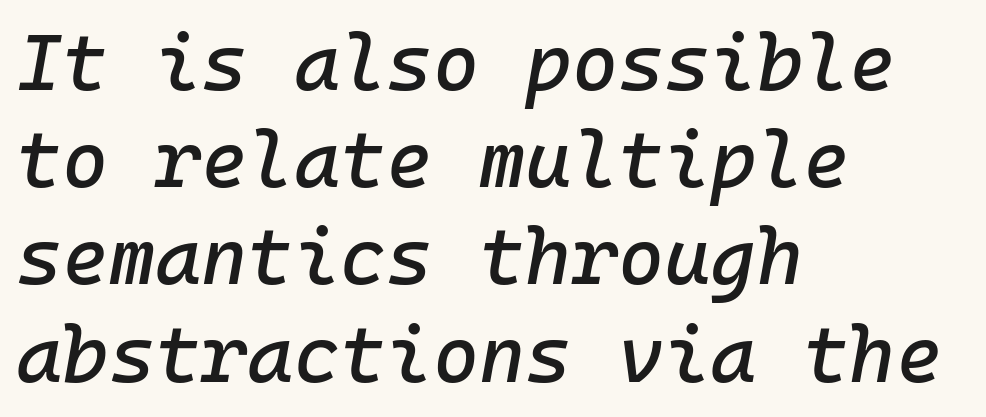
The image shows 79 px text type, italic (leaning right), monospaced; set left-aligned, line spacing 1.23x, normal letter spacing, not underlined; low stroke contrast and a medium x-height.
